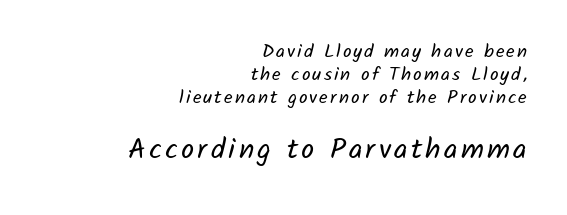
Q: Is the text bold? A: No.
Q: Is the typeface a serif or a sans-serif typeface? A: Sans-serif.
Q: Is the text underlined? A: No.
Q: How is the paragraph aligned? A: Right-aligned.
Q: Which block of text is set in a larger size, the first (top) or the second (bottom)? A: The second (bottom) one.
Q: Width (condensed, normal, or wide)? A: Normal.
Q: Stroke contrast? A: Low.
Q: x-height? A: Medium.
Q: Monospaced? A: No.
